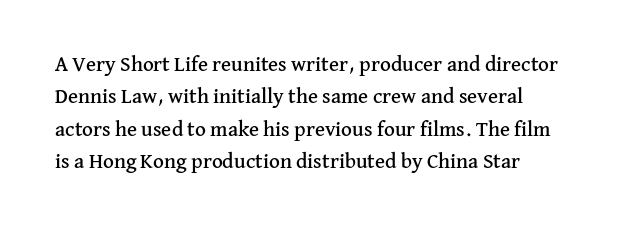
{"italic": "no", "underline": "no", "align": "left", "line_spacing": "normal", "line_spacing_ratio": 1.54, "letter_spacing": "normal", "letter_spacing_em": 0.0, "glyph_px": 21}
